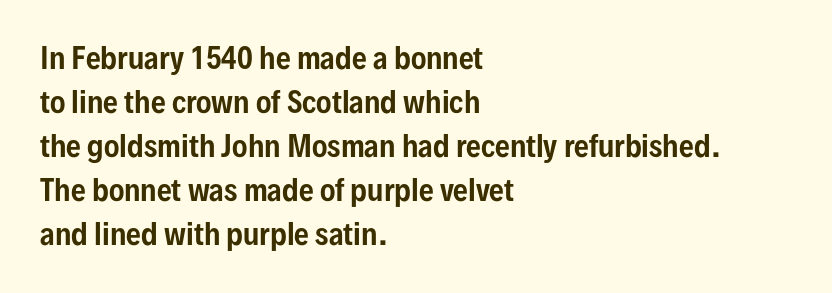
{"serif": "no", "italic": "no", "width": "condensed", "stroke_contrast": "low", "x_height": "medium", "monospaced": "no", "underline": "no", "align": "left", "line_spacing": "normal", "line_spacing_ratio": 1.52, "letter_spacing": "normal", "letter_spacing_em": 0.0, "glyph_px": 29}
